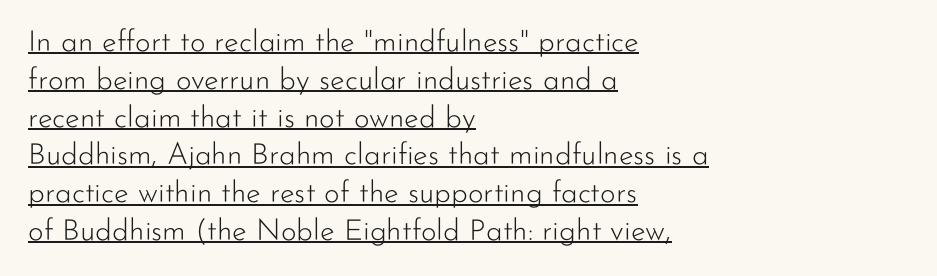
Q: Is the text bold? A: No.
Q: Is the text italic (slanted)? A: No, it is upright.
Q: Is the typeface a serif or a sans-serif typeface? A: Sans-serif.
Q: Is the text underlined? A: Yes.
Q: How is the paragraph aligned? A: Left-aligned.
Q: Is the spacing between letters normal or unusually wide? A: Normal.
Q: Is the spacing between lines tight, normal or loose? A: Normal.
Q: Width (condensed, normal, or wide)? A: Normal.
Q: Stroke contrast? A: Low.
Q: x-height? A: Small.
Q: Monospaced? A: No.
